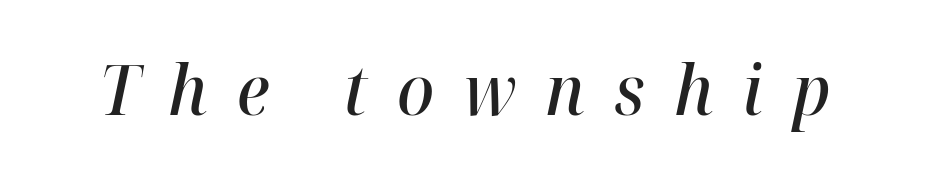
The image shows 69 px semibold type, italic (leaning right); set unusually wide letter spacing (+0.42 em), not underlined; high stroke contrast and a medium x-height.
